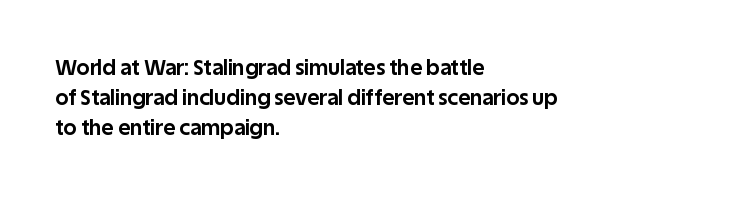
{"italic": "no", "bold": "yes", "underline": "no", "align": "left", "line_spacing": "normal", "line_spacing_ratio": 1.44, "letter_spacing": "normal", "letter_spacing_em": 0.0, "glyph_px": 21}
